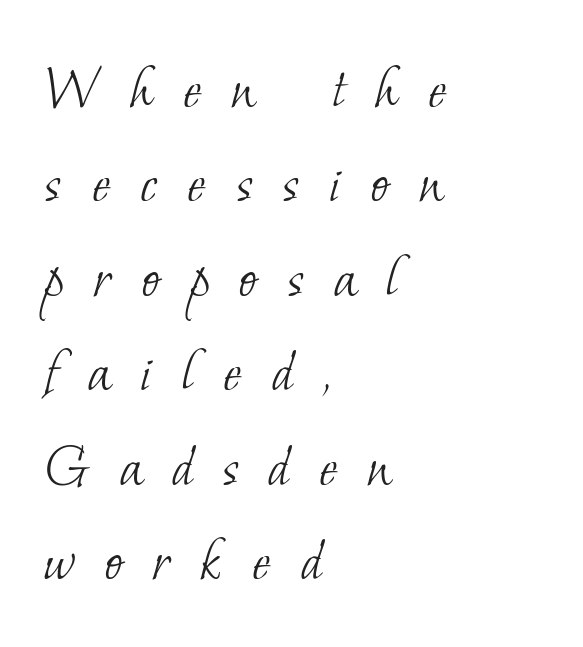
Each letter keeps its own natural width here, so spacing adapts to shape. The rag falls on the right side of this text block. Clear beneath every line of the passage. Evenly set lines give the paragraph a standard silhouette.
